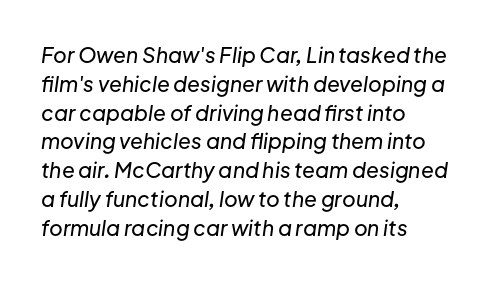
Q: Is the text italic (slanted)? A: Yes, it leans right by about 8 degrees.
Q: Is the text underlined? A: No.
Q: How is the paragraph aligned? A: Left-aligned.
Q: Is the spacing between letters normal or unusually wide? A: Normal.
Q: Is the spacing between lines tight, normal or loose? A: Normal.
